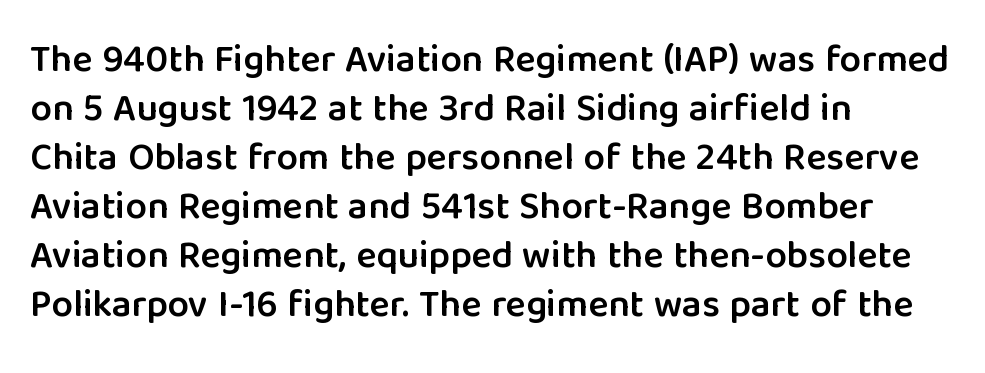
Layout note: lines flush left. Typesetter's note: demi weight, one step under bold. These lines are composed in type without serifs. The typography opts for an upright posture over an oblique one. Is this a fixed-width face? No — the glyphs have proportional, varying widths. Interline gaps are of average width in this sample.
